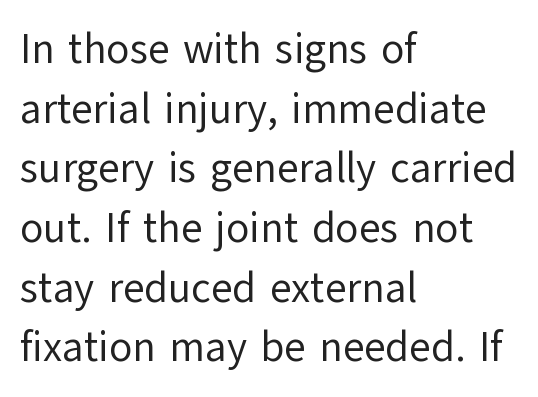
Q: Is the text bold? A: No.
Q: Is the text italic (slanted)? A: No, it is upright.
Q: Is the typeface a serif or a sans-serif typeface? A: Sans-serif.
Q: Is the text underlined? A: No.
Q: How is the paragraph aligned? A: Left-aligned.
Q: Is the spacing between letters normal or unusually wide? A: Normal.
Q: Is the spacing between lines tight, normal or loose? A: Normal.
Q: Width (condensed, normal, or wide)? A: Normal.
Q: Stroke contrast? A: Low.
Q: x-height? A: Medium.
Q: Monospaced? A: No.
